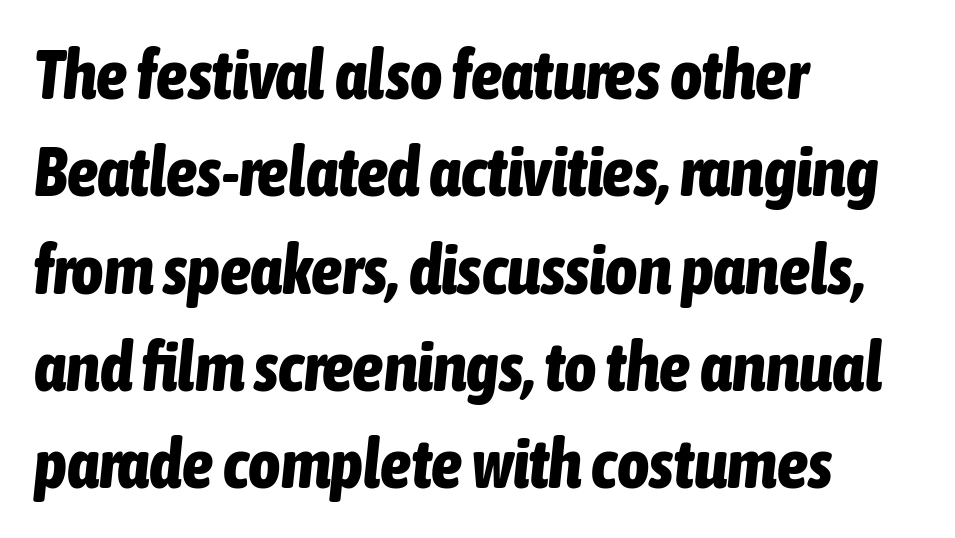
The image shows 69 px bold, condensed type, italic (leaning right); set left-aligned, normal line spacing (1.41x), normal letter spacing, not underlined; low stroke contrast and a medium x-height.
